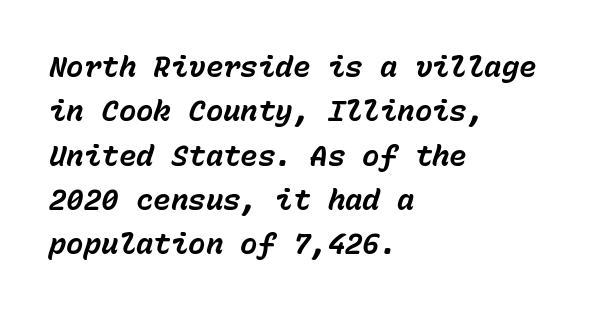
{"italic": "yes", "lean": "right", "slant_degrees": 15, "bold": "yes", "weight": "bold", "width": "normal", "stroke_contrast": "low", "x_height": "medium", "monospaced": "yes", "underline": "no", "align": "left", "line_spacing": "normal", "line_spacing_ratio": 1.53, "letter_spacing": "normal", "letter_spacing_em": 0.0, "glyph_px": 29}
